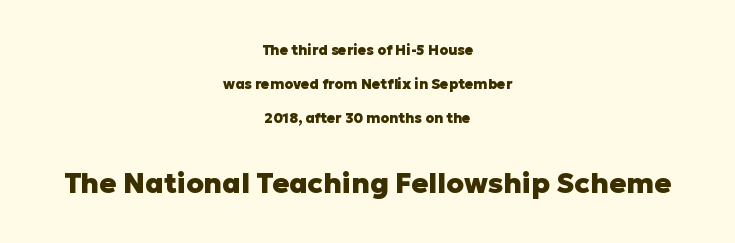
Q: Is the text bold? A: Yes.
Q: Is the text italic (slanted)? A: No, it is upright.
Q: Is the typeface a serif or a sans-serif typeface? A: Sans-serif.
Q: Is the text underlined? A: No.
Q: How is the paragraph aligned? A: Centered.
Q: Is the spacing between letters normal or unusually wide? A: Normal.
Q: Is the spacing between lines tight, normal or loose? A: Loose.
Q: Which block of text is set in a larger size, the first (top) or the second (bottom)? A: The second (bottom) one.
Q: Width (condensed, normal, or wide)? A: Normal.
Q: Stroke contrast? A: Low.
Q: x-height? A: Medium.
Q: Monospaced? A: No.
